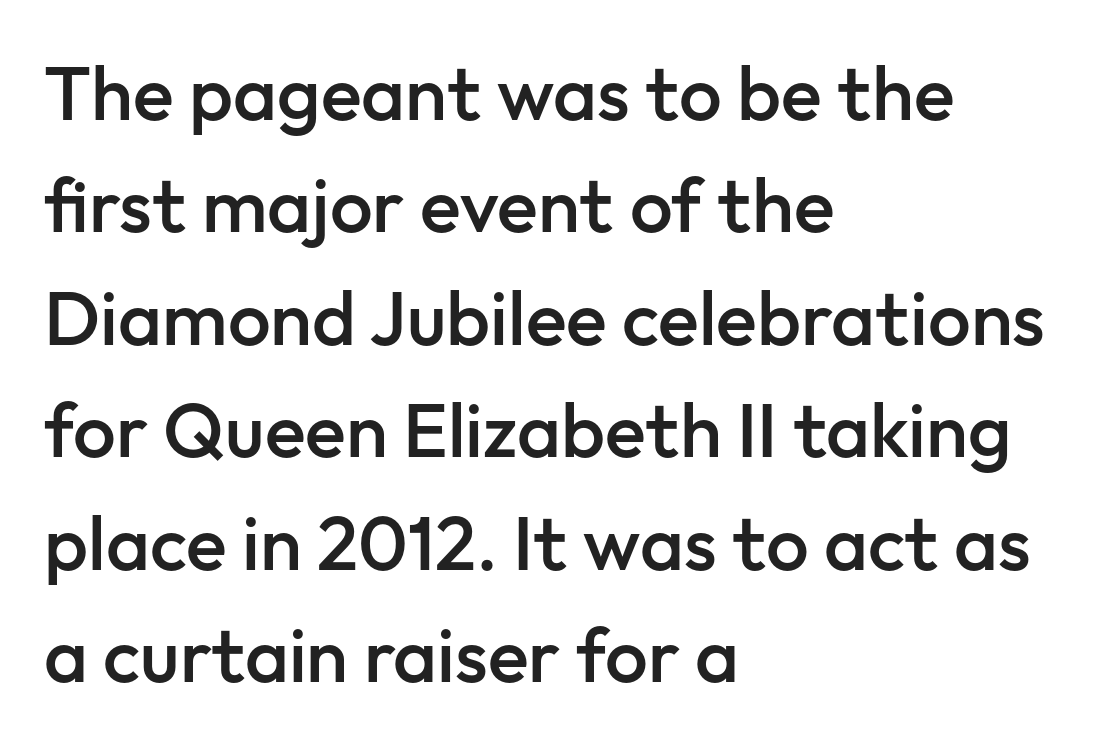
Q: Is the text bold? A: Semi-bold.
Q: Is the text italic (slanted)? A: No, it is upright.
Q: Is the typeface a serif or a sans-serif typeface? A: Sans-serif.
Q: Is the text underlined? A: No.
Q: How is the paragraph aligned? A: Left-aligned.
Q: Is the spacing between letters normal or unusually wide? A: Normal.
Q: Is the spacing between lines tight, normal or loose? A: Normal.
Q: Width (condensed, normal, or wide)? A: Normal.
Q: Stroke contrast? A: Low.
Q: x-height? A: Medium.
Q: Monospaced? A: No.
